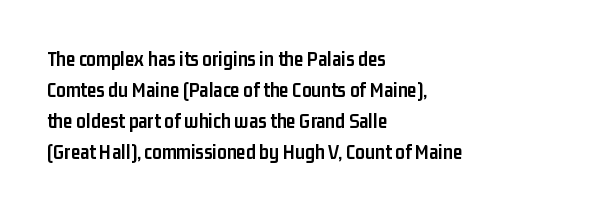
{"italic": "no", "bold": "yes", "underline": "no", "align": "left", "line_spacing": "normal", "line_spacing_ratio": 1.48, "letter_spacing": "normal", "letter_spacing_em": 0.0, "glyph_px": 21}
